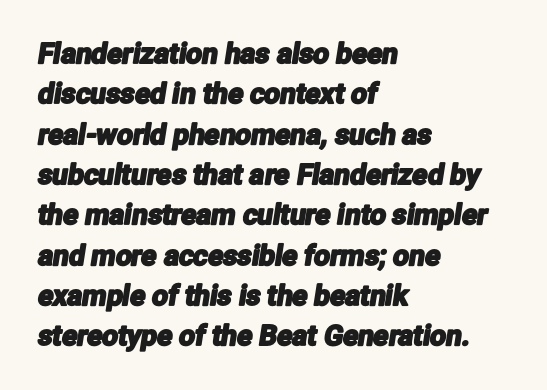
The image shows 28 px condensed sans-serif type; set left-aligned, normal line spacing (1.44x), normal letter spacing, not underlined; low stroke contrast and a medium x-height.
